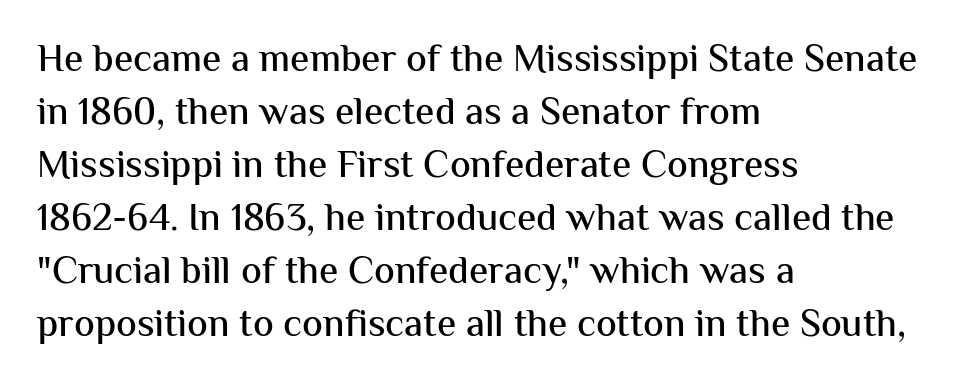
{"serif": "no", "italic": "no", "width": "normal", "stroke_contrast": "medium", "x_height": "medium", "monospaced": "no", "underline": "no", "align": "left", "line_spacing": "normal", "line_spacing_ratio": 1.36, "letter_spacing": "normal", "letter_spacing_em": 0.0, "glyph_px": 39}
